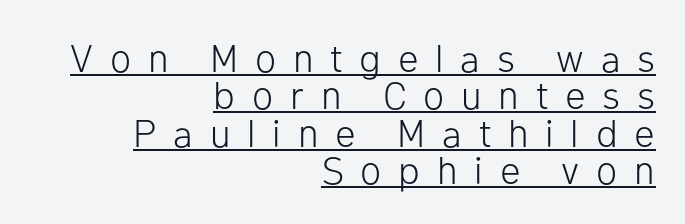
Quick note: not italic, upright. Unlike a traditional serif, this face leaves its strokes unadorned. What stands out about the letter spacing? Its width — letters are far apart. Teacher's note: observe the even right margin — that is flush-right alignment. On a weight scale, this lands at 450 or below. You could barely slide anything between these rows.
